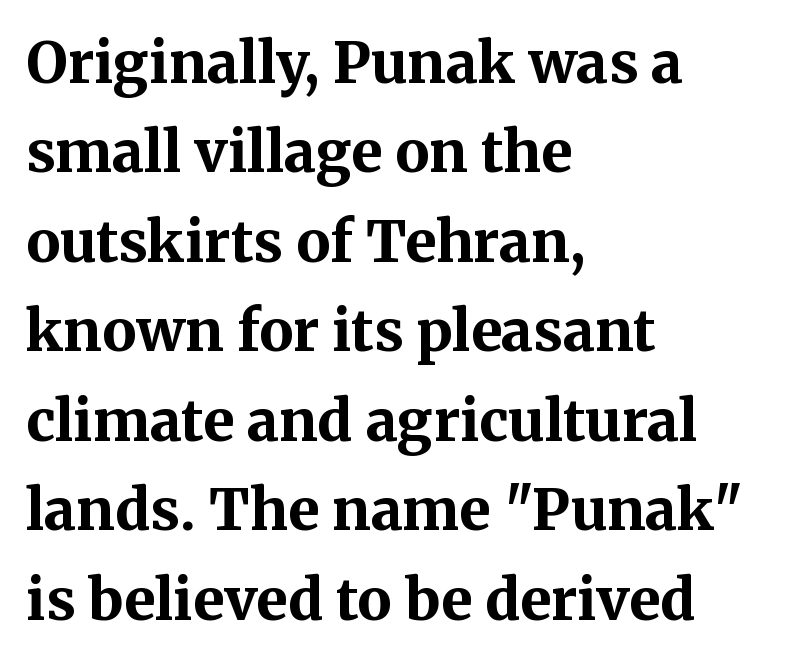
Q: Is the text bold? A: Yes.
Q: Is the text italic (slanted)? A: No, it is upright.
Q: Is the typeface a serif or a sans-serif typeface? A: Serif.
Q: Is the text underlined? A: No.
Q: How is the paragraph aligned? A: Left-aligned.
Q: Is the spacing between letters normal or unusually wide? A: Normal.
Q: Is the spacing between lines tight, normal or loose? A: Normal.
Q: Width (condensed, normal, or wide)? A: Normal.
Q: Stroke contrast? A: Medium.
Q: x-height? A: Medium.
Q: Monospaced? A: No.
